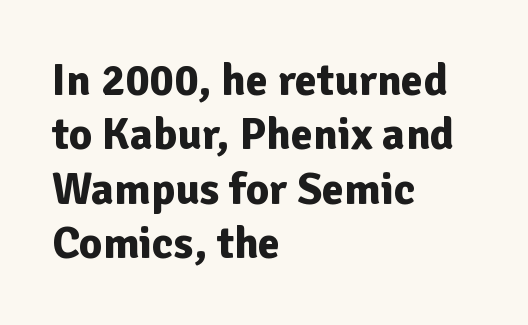
The passage is arranged the way most books set body copy — flush left. The passage shown is typed in a proportional face where columns would drift. I'd call this a sans setting — the letters go barefoot. The lettering stays uniformly vertical, giving the passage a roman look.
